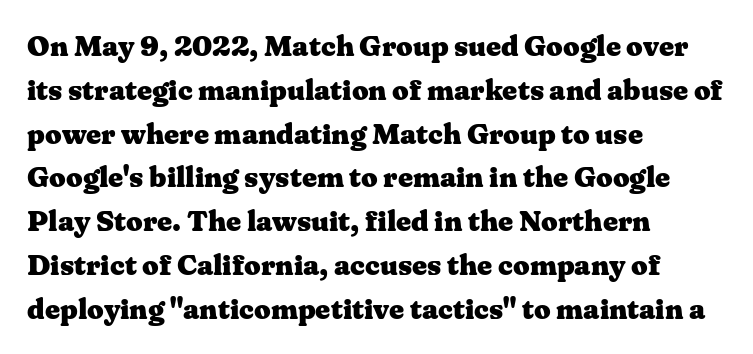
The image shows 29 px heavy, wide serif type, upright; set left-aligned, normal line spacing (1.51x), normal letter spacing, not underlined; medium stroke contrast and a medium x-height.
